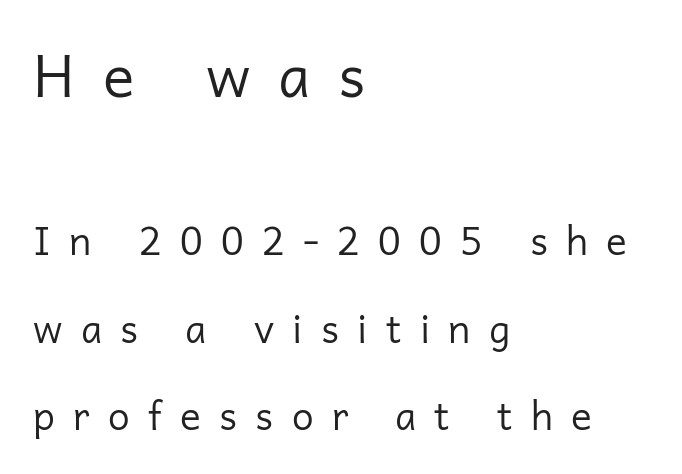
{"serif": "no", "italic": "no", "bold": "no", "weight": "regular", "width": "normal", "stroke_contrast": "low", "x_height": "medium", "monospaced": "no", "underline": "no", "align": "left", "line_spacing": "loose", "line_spacing_ratio": 2.25, "letter_spacing": "wide", "letter_spacing_em": 0.47, "larger_block": "first", "size_ratio": 1.51, "glyph_px": 59}
